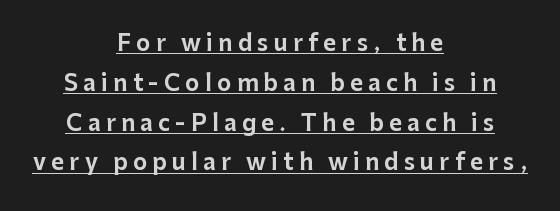
{"italic": "no", "underline": "yes", "align": "center", "line_spacing_ratio": 1.81, "letter_spacing": "wide", "letter_spacing_em": 0.24, "glyph_px": 22}
